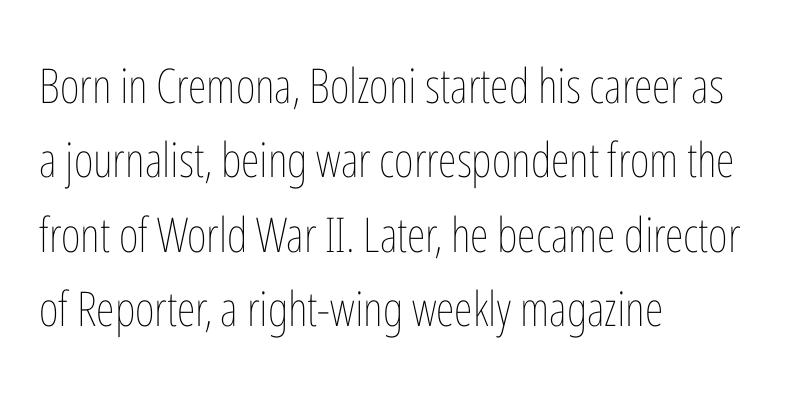
{"italic": "no", "bold": "no", "weight": "thin", "width": "condensed", "stroke_contrast": "low", "x_height": "medium", "monospaced": "no", "underline": "no", "align": "left", "line_spacing": "normal", "line_spacing_ratio": 1.55, "letter_spacing": "normal", "letter_spacing_em": 0.0, "glyph_px": 48}
